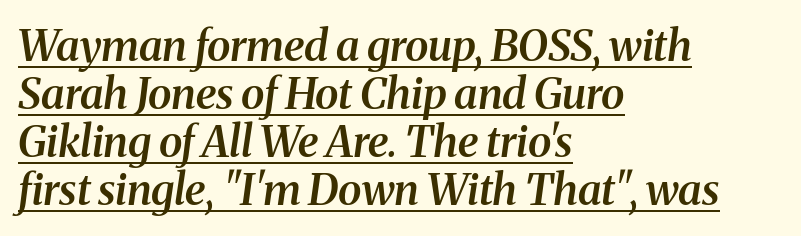
{"serif": "yes", "italic": "yes", "lean": "right", "slant_degrees": 8, "bold": "semi", "weight": "semibold", "width": "normal", "stroke_contrast": "medium", "x_height": "medium", "monospaced": "no", "underline": "yes", "align": "left", "line_spacing": "tight", "line_spacing_ratio": 1.12, "letter_spacing": "normal", "letter_spacing_em": 0.0, "glyph_px": 43}
